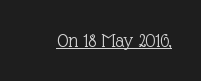
Between one letter and the next there's only the usual sliver of space. A roman cut, with each character standing at attention. The rendered words wear a rule along their underside. Heaviness? Minimal to ordinary, like unemphasized prose.
